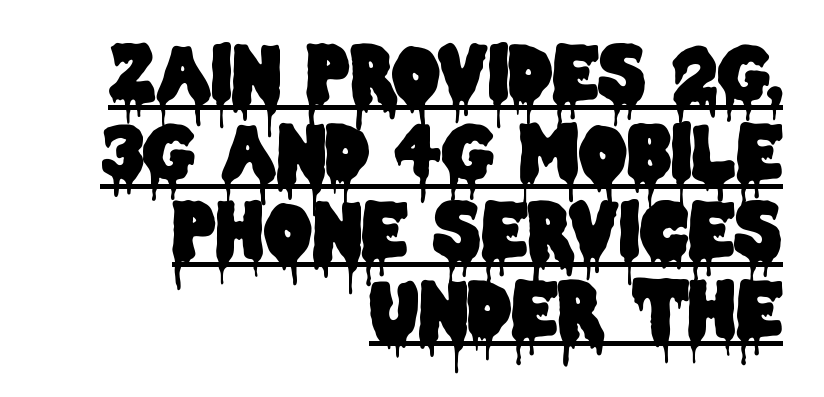
Baseline-to-baseline distance is barely more than the letter height. Font category for this specimen: sans-serif. Horizontal alignment here is rightward, an uncommon choice for prose. Characters remain perfectly vertical along every line. The rendering uses the underline text-decoration. Here the glyphs are tracked normally, forming tight word shapes.
